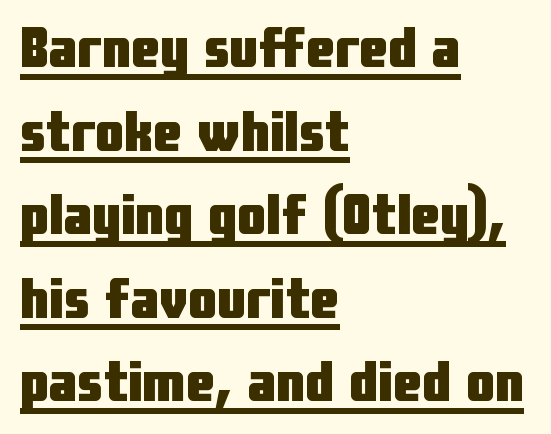
Q: Is the text bold? A: Yes.
Q: Is the text italic (slanted)? A: No, it is upright.
Q: Is the typeface a serif or a sans-serif typeface? A: Sans-serif.
Q: Is the text underlined? A: Yes.
Q: How is the paragraph aligned? A: Left-aligned.
Q: Is the spacing between letters normal or unusually wide? A: Normal.
Q: Is the spacing between lines tight, normal or loose? A: Normal.
Q: Width (condensed, normal, or wide)? A: Condensed.
Q: Stroke contrast? A: Low.
Q: x-height? A: Medium.
Q: Monospaced? A: No.
